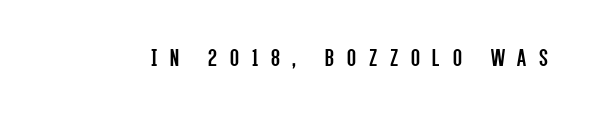
Q: Is the text bold? A: No.
Q: Is the text italic (slanted)? A: No, it is upright.
Q: Is the text underlined? A: No.
Q: Is the spacing between letters normal or unusually wide? A: Unusually wide.
